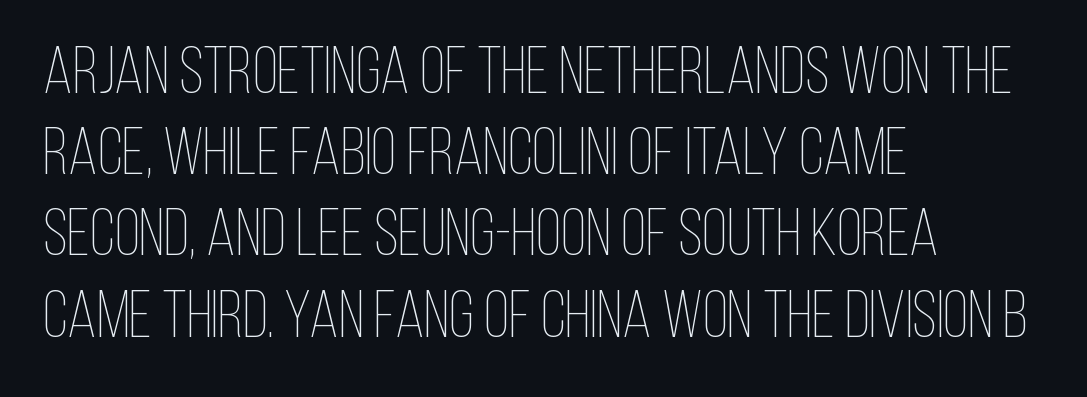
{"italic": "no", "bold": "no", "weight": "thin", "width": "condensed", "stroke_contrast": "low", "x_height": "large", "monospaced": "no", "underline": "no", "align": "left", "line_spacing_ratio": 1.23, "letter_spacing": "normal", "letter_spacing_em": 0.0, "glyph_px": 66}
